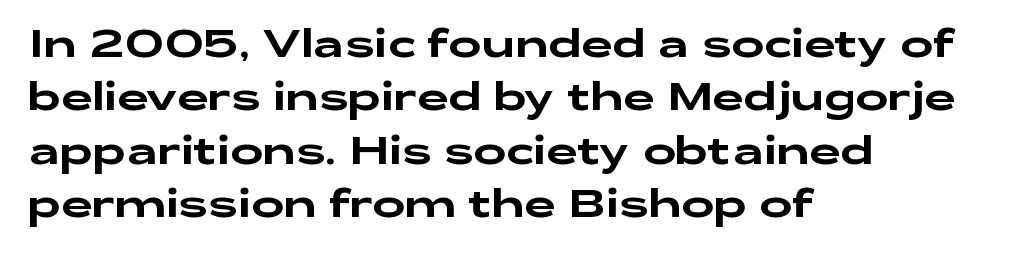
The zone under the glyphs is completely vacant. Examine the stroke ends and you'll find no serifs. One glance says typical: line gaps are just what's usual. The letters sit at their default tracking, neither squeezed nor spread. Teacher's note: observe the even left margin — that is flush-left alignment. Proportional: the letters do not fall into vertical columns.
